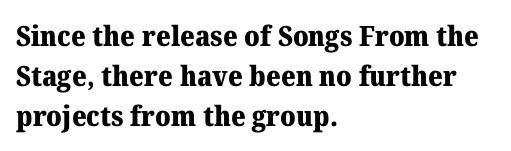
{"serif": "yes", "italic": "no", "bold": "yes", "weight": "heavy", "width": "normal", "stroke_contrast": "medium", "x_height": "medium", "monospaced": "no", "underline": "no", "align": "left", "line_spacing": "normal", "line_spacing_ratio": 1.42, "letter_spacing": "normal", "letter_spacing_em": 0.0, "glyph_px": 28}
